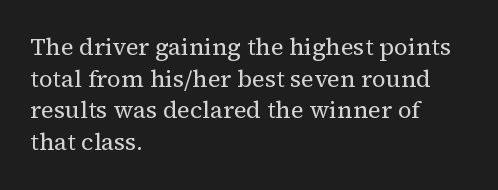
Leftover space on each line is placed entirely after the last word. The typesetting does not lean heavy: it is not bold. Honestly, the letter spacing is just normal — you wouldn't notice it. Underline: absent. If you drew a line through each stem, it would be perfectly vertical.
